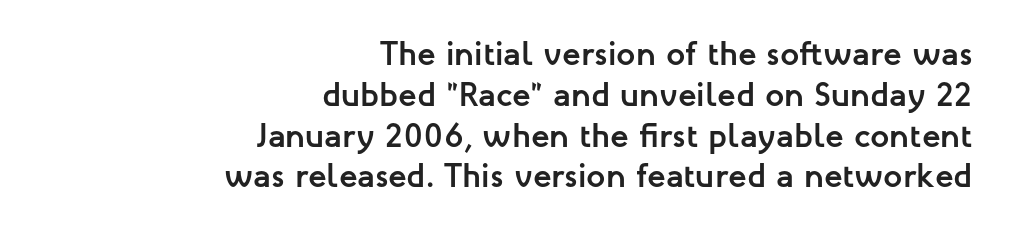
The image shows 34 px semibold sans-serif type, upright; set right-aligned, line spacing 1.2x, normal letter spacing, not underlined; low stroke contrast and a medium x-height.
